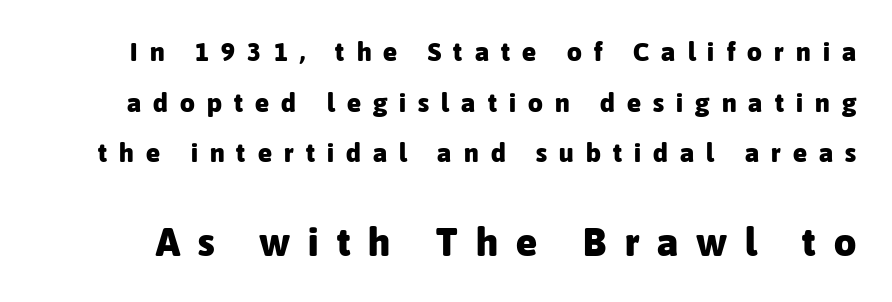
Q: Is the text bold? A: Yes.
Q: Is the text italic (slanted)? A: No, it is upright.
Q: Is the typeface a serif or a sans-serif typeface? A: Sans-serif.
Q: Is the text underlined? A: No.
Q: Is the spacing between letters normal or unusually wide? A: Unusually wide.
Q: Is the spacing between lines tight, normal or loose? A: Loose.
Q: Which block of text is set in a larger size, the first (top) or the second (bottom)? A: The second (bottom) one.
Q: Width (condensed, normal, or wide)? A: Normal.
Q: Stroke contrast? A: Low.
Q: x-height? A: Medium.
Q: Monospaced? A: No.
